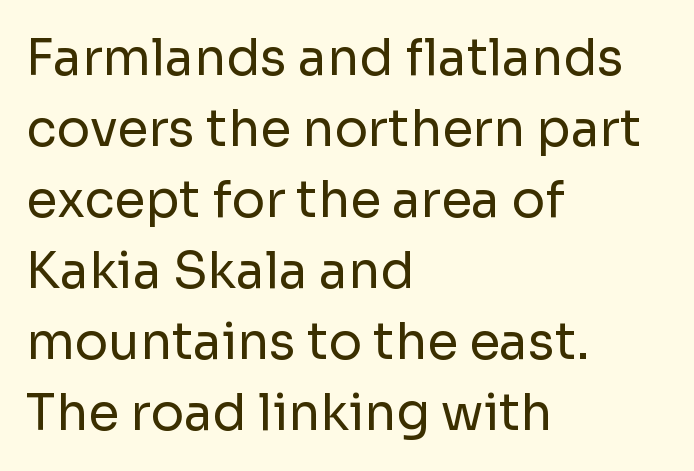
Q: Is the text bold? A: No.
Q: Is the text italic (slanted)? A: No, it is upright.
Q: Is the typeface a serif or a sans-serif typeface? A: Sans-serif.
Q: Is the text underlined? A: No.
Q: How is the paragraph aligned? A: Left-aligned.
Q: Is the spacing between letters normal or unusually wide? A: Normal.
Q: Is the spacing between lines tight, normal or loose? A: Normal.
Q: Width (condensed, normal, or wide)? A: Normal.
Q: Stroke contrast? A: Low.
Q: x-height? A: Medium.
Q: Monospaced? A: No.
